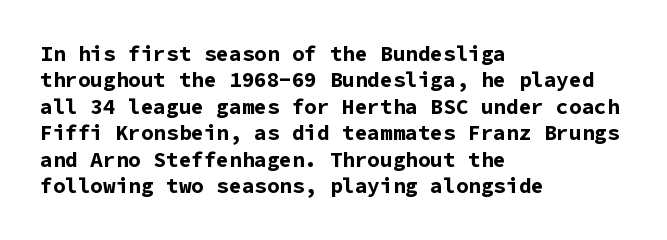
The image shows 21 px bold type, upright; set left-aligned, normal line spacing (1.26x), normal letter spacing, not underlined.
